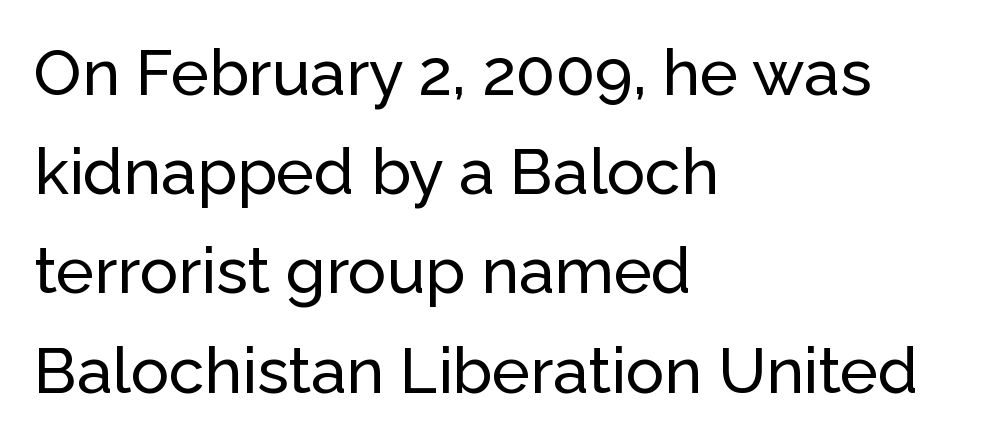
The image shows 64 px sans-serif type, upright; set left-aligned, normal line spacing (1.55x), normal letter spacing, not underlined; low stroke contrast and a medium x-height.
